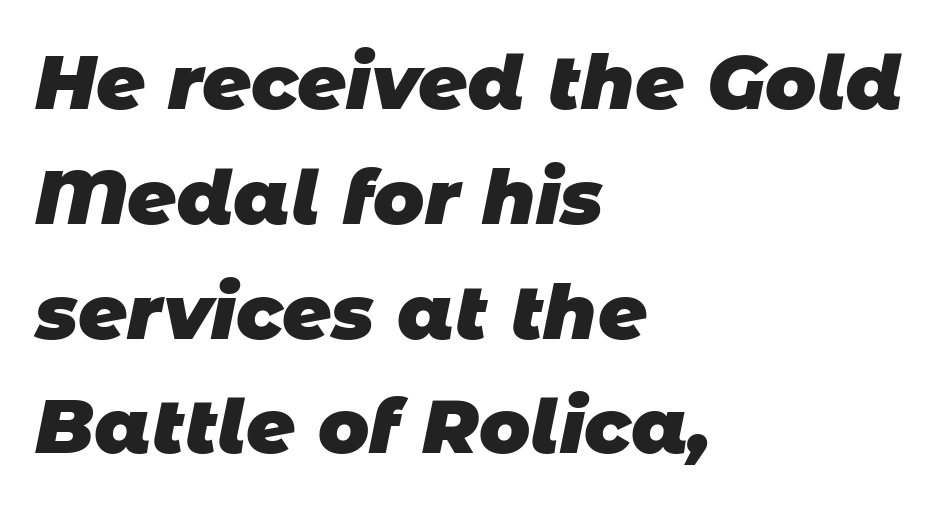
The image shows 76 px heavy sans-serif type; set left-aligned, normal line spacing (1.51x), normal letter spacing, not underlined; low stroke contrast and a large x-height.
